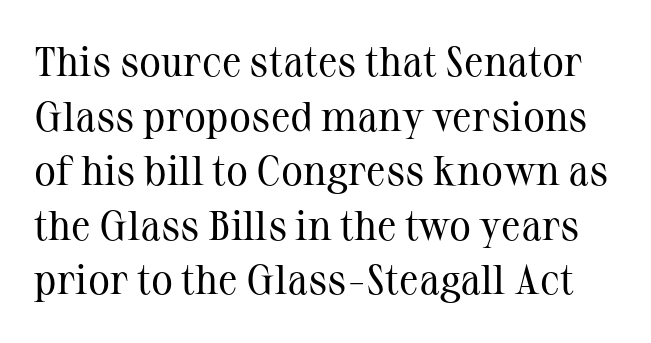
Vertical spacing — default. Anything drawn beneath the words? Only blank space. No extra tracking has been applied to these lines. No chunkiness to these letters — they're not bold. The face used here is proportionally spaced, like ordinary book or web type. A typesetter would mark this as roman, not italic.
